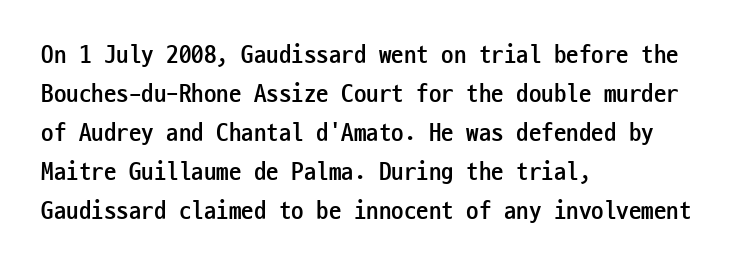
{"italic": "no", "bold": "yes", "underline": "no", "align": "left", "line_spacing": "normal", "line_spacing_ratio": 1.56, "letter_spacing": "normal", "letter_spacing_em": 0.0, "glyph_px": 25}
